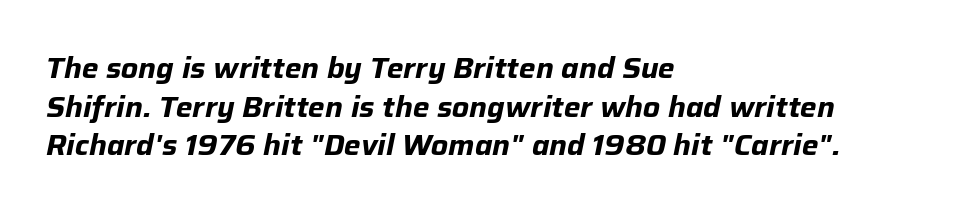
The line texture is even and compact thanks to regular tracking. Horizontal bands of white between lines are of average thickness. Strong, thick strokes mark this as bold type. The rag falls on the right side of this text block. Words float on clear page, feet unadorned.
